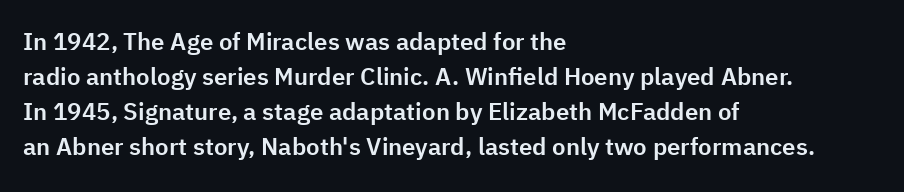
Style check: upright. The designer left line spacing at the default. Casual observation: everything's shoved over to the left. Tracking here is standard; glyphs follow each other at the usual distance. The foot of each line stays bare and open.
